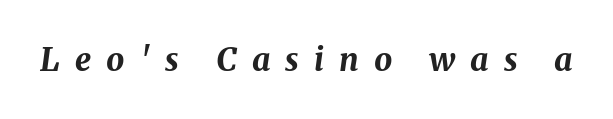
{"italic": "yes", "lean": "right", "slant_degrees": 8, "bold": "yes", "weight": "bold", "width": "normal", "stroke_contrast": "medium", "x_height": "medium", "monospaced": "no", "underline": "no", "letter_spacing": "wide", "letter_spacing_em": 0.47, "glyph_px": 32}
